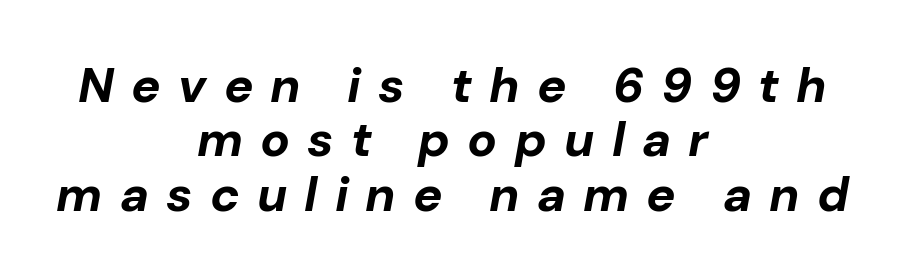
Quick note: interline space is minimal. Alignment: centered. This sample has the flowing, uneven cadence of proportional lettering. Bold? Absolutely — the strokes are thick and heavy.
